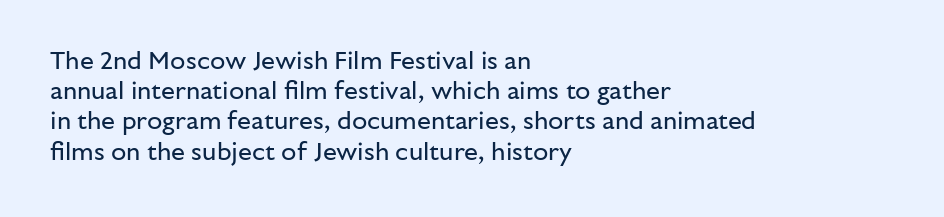
In terms of posture, this sample is upright. The rendering keeps characters at their native spacing. Caption: face not bold, strokes unweighted. The string is rendered with underlining switched off. Horizontal alignment here is leftward, the default for most running prose.
